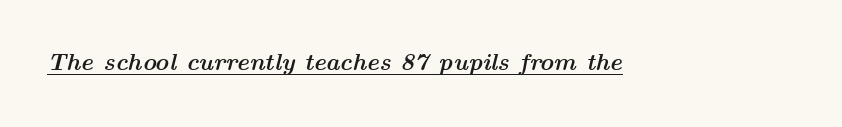
Characters are canted at an angle relative to the baseline's perpendicular. Like a heading marked for emphasis, these lines bear an underscore. Tracking here is standard; glyphs follow each other at the usual distance. Typesetter's note: full bold, strokes at maximum text heaviness.
